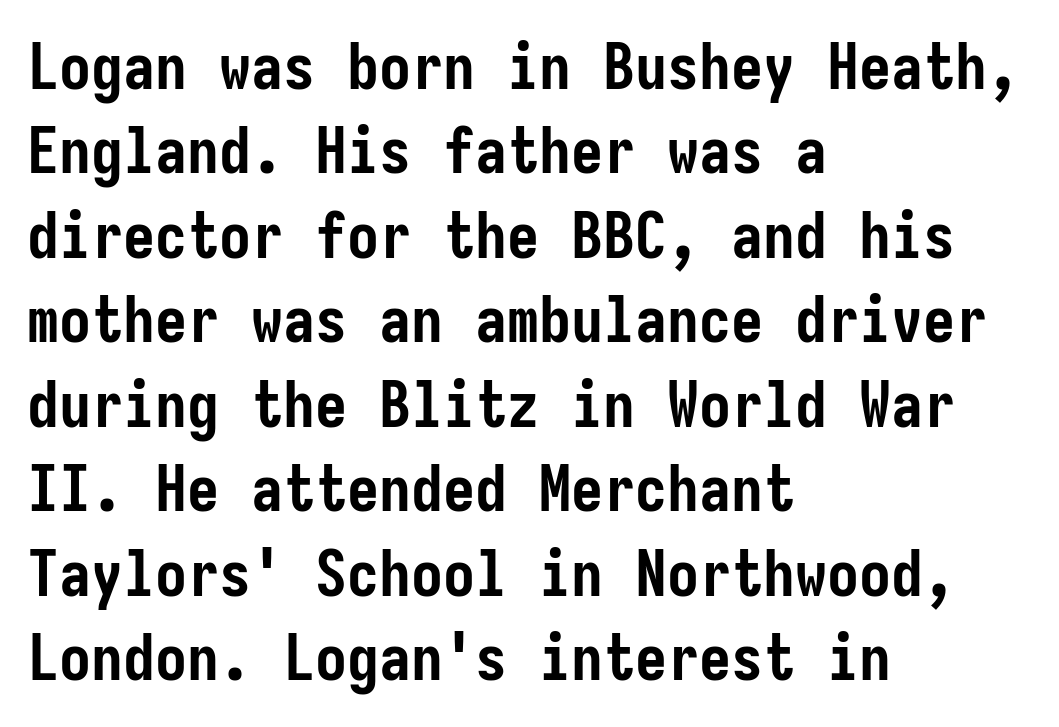
The lines in this sample share a left origin and differ only in where they stop. A typesetter would mark this as roman, not italic. The line texture is even and compact thanks to regular tracking. Line spacing here is normal.
